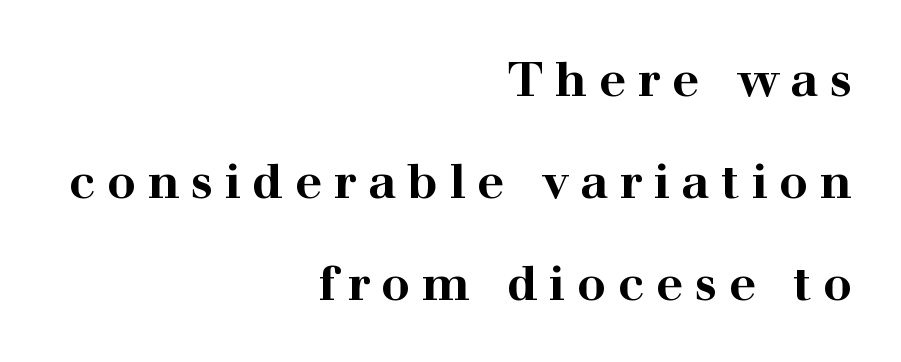
These lines stand farther apart than default settings would place them. The passage shown is typeset with a serif family. Look at the tracking — it's clearly loosened, letters drifting apart. These lines are rendered in a variable-pitch font. Typeset ragged left — the right edge is the straight one.
